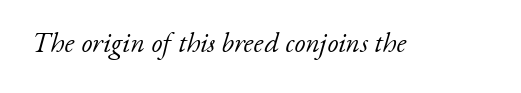
{"serif": "yes", "italic": "yes", "lean": "right", "slant_degrees": 17, "bold": "no", "weight": "light", "width": "normal", "stroke_contrast": "low", "x_height": "small", "monospaced": "no", "underline": "no", "letter_spacing": "normal", "letter_spacing_em": 0.0, "glyph_px": 28}
